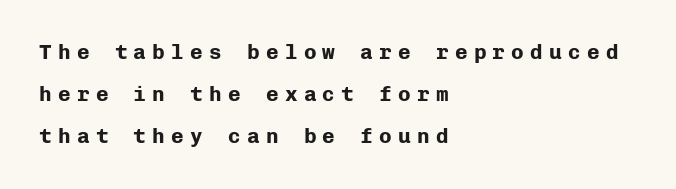
Q: Is the text bold? A: Yes.
Q: Is the text italic (slanted)? A: No, it is upright.
Q: Is the text underlined? A: No.
Q: How is the paragraph aligned? A: Left-aligned.
Q: Is the spacing between letters normal or unusually wide? A: Unusually wide.
Q: Is the spacing between lines tight, normal or loose? A: Loose.
